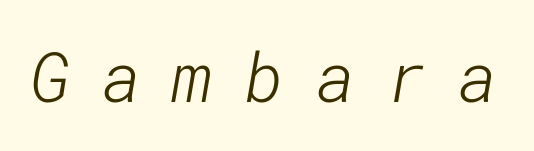
{"serif": "no", "bold": "no", "weight": "light", "width": "normal", "stroke_contrast": "low", "x_height": "medium", "underline": "no", "letter_spacing": "wide", "letter_spacing_em": 0.46, "glyph_px": 68}
